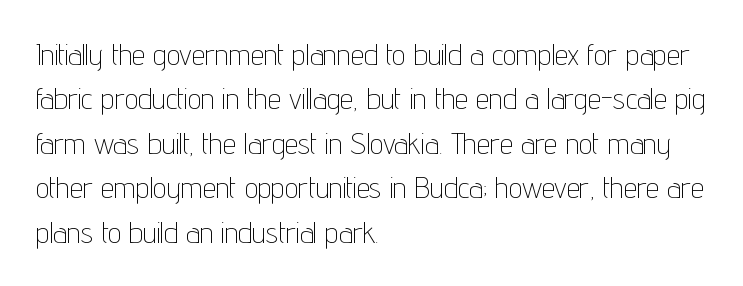
{"serif": "no", "italic": "no", "bold": "no", "weight": "thin", "width": "condensed", "stroke_contrast": "low", "x_height": "medium", "monospaced": "no", "underline": "no", "align": "left", "line_spacing": "normal", "line_spacing_ratio": 1.48, "letter_spacing": "normal", "letter_spacing_em": 0.0, "glyph_px": 30}
